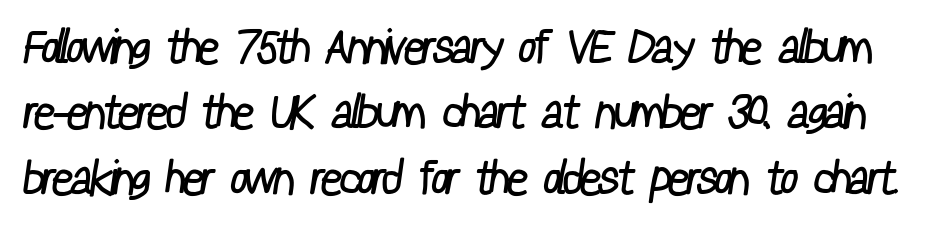
{"serif": "no", "bold": "no", "weight": "regular", "width": "condensed", "stroke_contrast": "low", "x_height": "medium", "monospaced": "no", "underline": "no", "line_spacing": "normal", "line_spacing_ratio": 1.39, "letter_spacing": "normal", "letter_spacing_em": 0.0, "glyph_px": 47}
